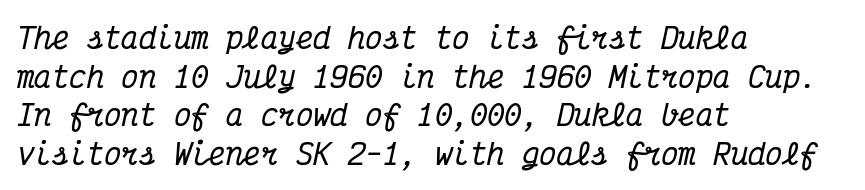
Q: Is the text italic (slanted)? A: Yes, it leans right by about 12 degrees.
Q: Is the typeface a serif or a sans-serif typeface? A: Serif.
Q: Is the text underlined? A: No.
Q: How is the paragraph aligned? A: Left-aligned.
Q: Is the spacing between letters normal or unusually wide? A: Normal.
Q: Is the spacing between lines tight, normal or loose? A: Normal.
Q: Width (condensed, normal, or wide)? A: Condensed.
Q: Stroke contrast? A: Medium.
Q: x-height? A: Medium.
Q: Monospaced? A: Yes.
